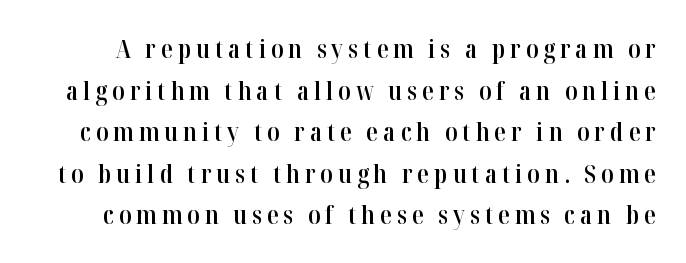
{"italic": "no", "bold": "semi", "underline": "no", "line_spacing": "normal", "line_spacing_ratio": 1.6, "glyph_px": 26}
